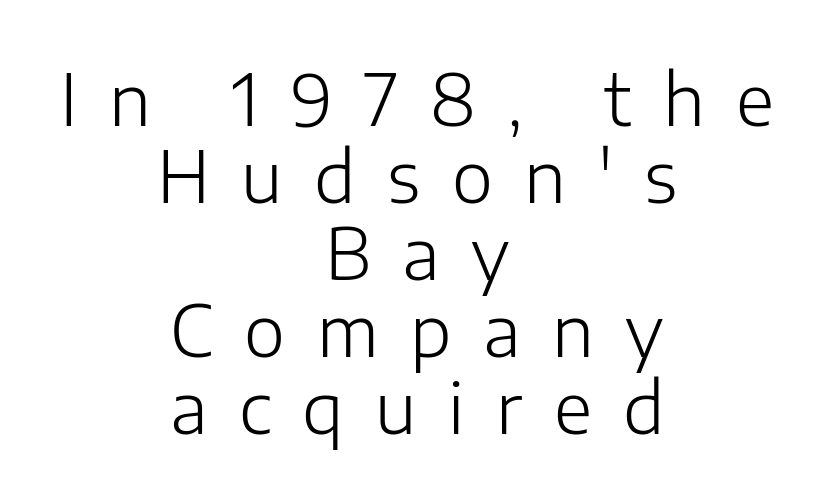
{"serif": "no", "italic": "no", "bold": "no", "weight": "light", "width": "normal", "stroke_contrast": "low", "x_height": "medium", "monospaced": "no", "underline": "no", "align": "center", "line_spacing": "tight", "line_spacing_ratio": 1.1, "letter_spacing": "wide", "letter_spacing_em": 0.45, "glyph_px": 70}
